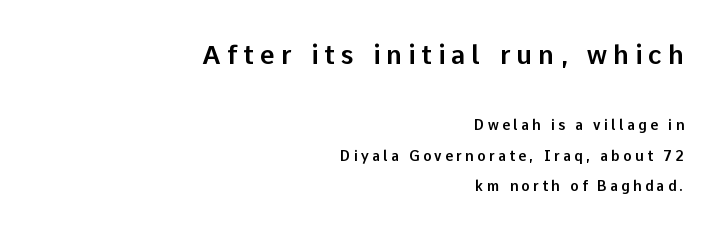
The image shows 26 px text type, upright; set right-aligned, loose line spacing (2.17x), unusually wide letter spacing (+0.23 em), not underlined; the first (top) block is 1.86x larger.
